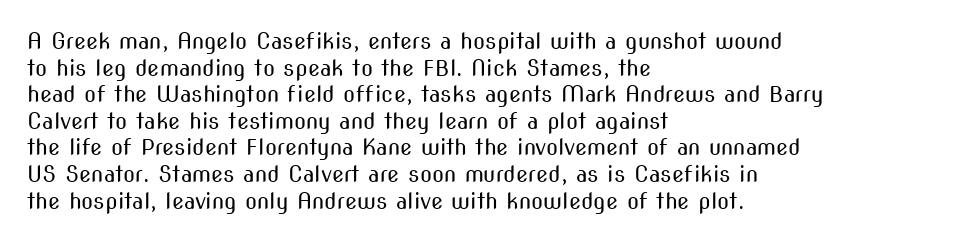
The face used here is rendered with its standard letterfit. The rag falls on the right side of this text block. The typeface has the unassuming heft of standard copy or less. Italic: no, the glyphs are upright roman.
